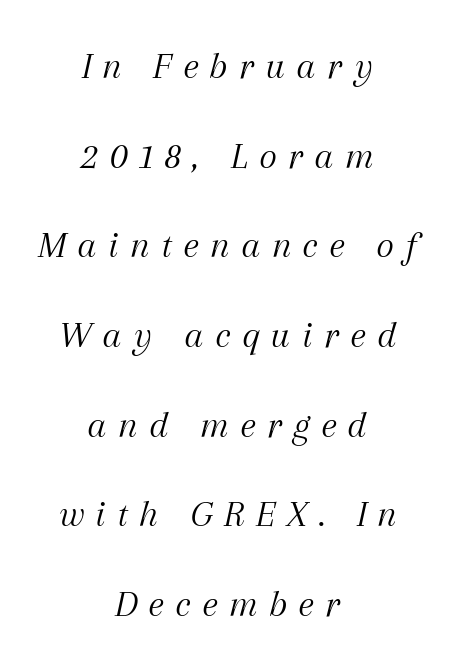
Serifs: yes, visible at the terminals of the letterforms. This is not heavy type; no bold has been used. A bare baseline throughout the passage. This rendering widens character spacing well past its baseline value. The rag falls on both sides of this text block equally. Line spacing here is loose.
